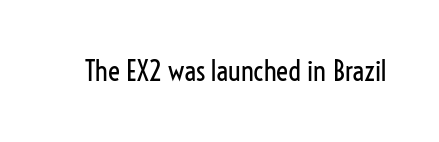
{"serif": "no", "italic": "no", "bold": "no", "weight": "regular", "width": "condensed", "stroke_contrast": "low", "x_height": "medium", "monospaced": "no", "underline": "no", "letter_spacing": "normal", "letter_spacing_em": 0.0, "glyph_px": 28}
